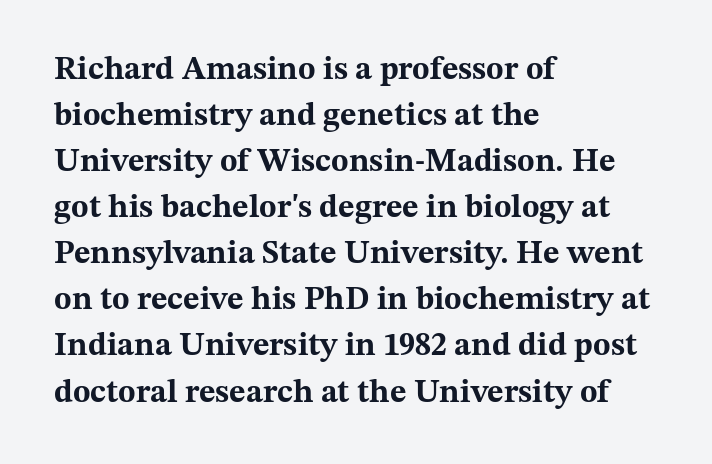
Compared with typical body copy, the letter spacing here is the same. These lines stack with their left ends in a neat column. Character widths vary here, with narrow letters taking less room than wide ones. A serif font was chosen for this passage.
